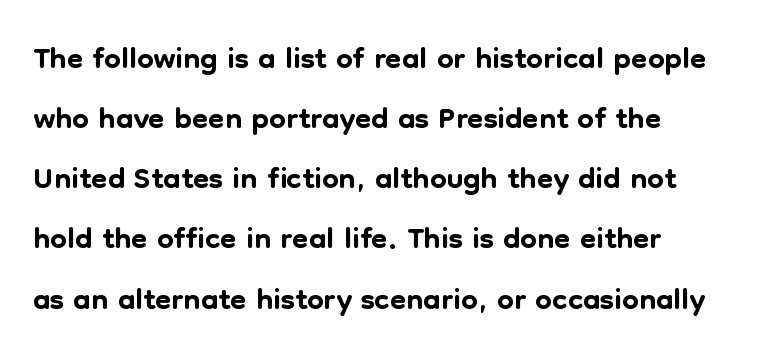
{"serif": "no", "italic": "no", "width": "normal", "stroke_contrast": "low", "x_height": "medium", "monospaced": "no", "underline": "no", "line_spacing": "normal", "line_spacing_ratio": 1.28, "letter_spacing": "normal", "letter_spacing_em": 0.0, "glyph_px": 47}
